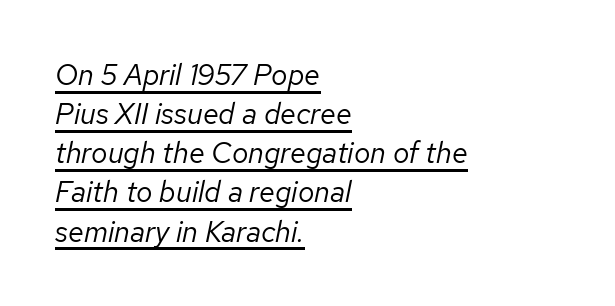
Like a heading marked for emphasis, these lines bear an underscore. The characters are drawn with everyday or finer stroke widths. Baseline-to-baseline distance is the conventional proportion of letter height. Each letter keeps its own natural width here, so spacing adapts to shape. Posture: slanted. Each word holds together tightly as a unit, with standard inter-letter gaps.
